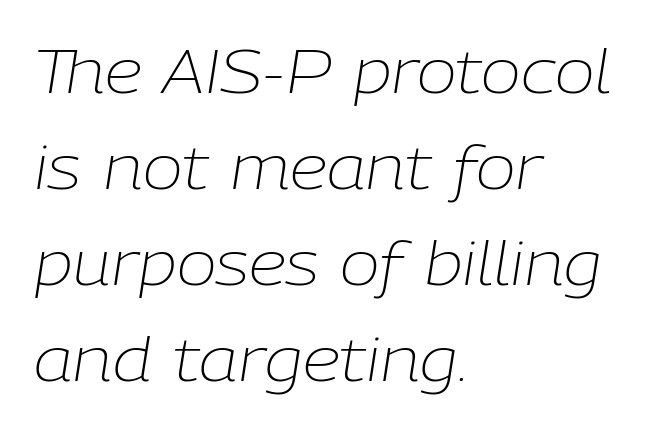
{"italic": "yes", "lean": "right", "slant_degrees": 9, "bold": "no", "weight": "light", "width": "normal", "stroke_contrast": "low", "x_height": "medium", "monospaced": "no", "underline": "no", "align": "left", "line_spacing": "normal", "line_spacing_ratio": 1.6, "letter_spacing": "normal", "letter_spacing_em": 0.0, "glyph_px": 60}
